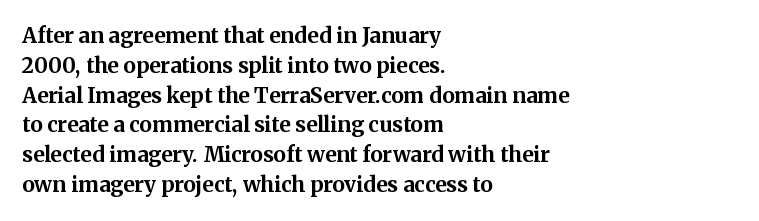
The image shows 21 px bold type, upright; set left-aligned, normal line spacing (1.42x), normal letter spacing, not underlined.
